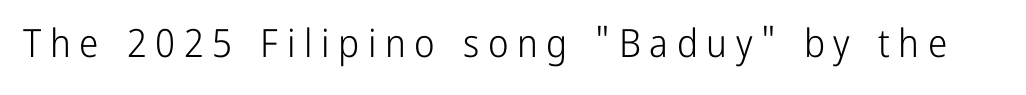
{"serif": "no", "italic": "no", "bold": "no", "weight": "light", "width": "condensed", "stroke_contrast": "low", "x_height": "medium", "monospaced": "no", "underline": "no", "letter_spacing": "wide", "letter_spacing_em": 0.22, "glyph_px": 39}
